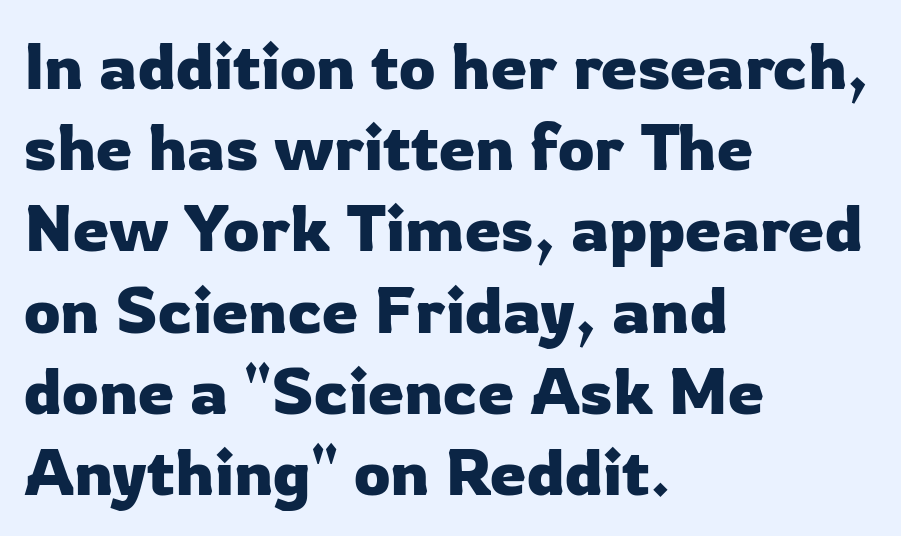
Q: Is the text italic (slanted)? A: No, it is upright.
Q: Is the typeface a serif or a sans-serif typeface? A: Sans-serif.
Q: Is the text underlined? A: No.
Q: How is the paragraph aligned? A: Left-aligned.
Q: Is the spacing between letters normal or unusually wide? A: Normal.
Q: Is the spacing between lines tight, normal or loose? A: Normal.
Q: Width (condensed, normal, or wide)? A: Normal.
Q: Stroke contrast? A: Low.
Q: x-height? A: Medium.
Q: Monospaced? A: No.
